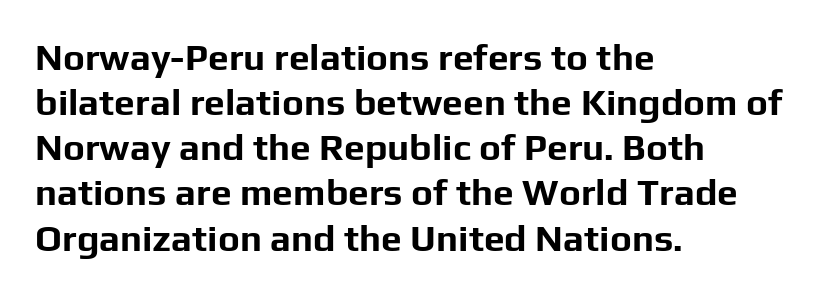
Q: Is the text bold? A: Yes.
Q: Is the text italic (slanted)? A: No, it is upright.
Q: Is the typeface a serif or a sans-serif typeface? A: Sans-serif.
Q: Is the text underlined? A: No.
Q: How is the paragraph aligned? A: Left-aligned.
Q: Is the spacing between letters normal or unusually wide? A: Normal.
Q: Width (condensed, normal, or wide)? A: Normal.
Q: Stroke contrast? A: Low.
Q: x-height? A: Medium.
Q: Monospaced? A: No.
